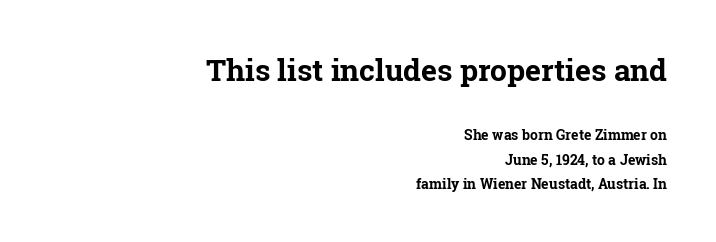
The initial chunk of copy outweighs the following chunk in type size. To sum up the face: it has serifs. Quick note: not italic, upright. Weight check: bold — yes, fully. Nothing unusual about the tracking: characters are spaced as the font intends.
